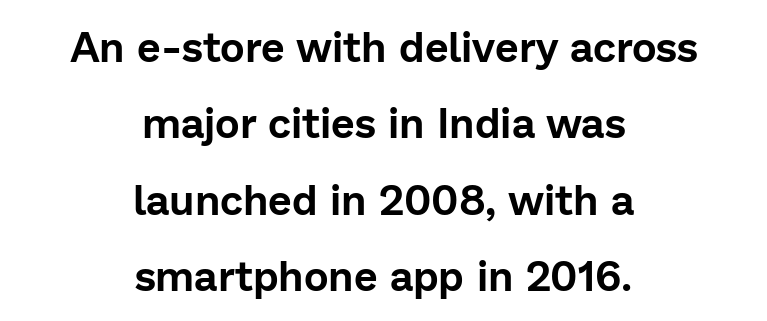
Q: Is the text italic (slanted)? A: No, it is upright.
Q: Is the typeface a serif or a sans-serif typeface? A: Sans-serif.
Q: Is the text underlined? A: No.
Q: How is the paragraph aligned? A: Centered.
Q: Is the spacing between letters normal or unusually wide? A: Normal.
Q: Width (condensed, normal, or wide)? A: Normal.
Q: Stroke contrast? A: Low.
Q: x-height? A: Medium.
Q: Monospaced? A: No.
